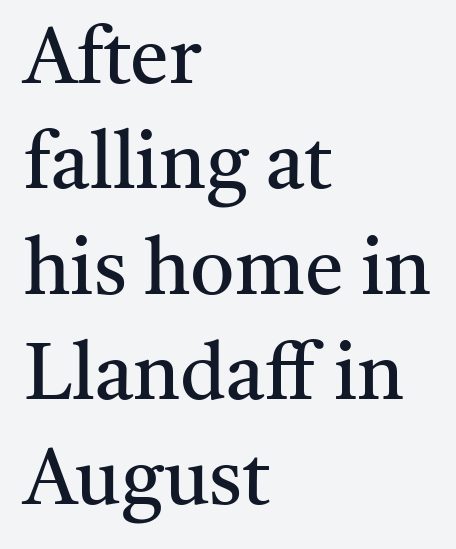
{"serif": "yes", "italic": "no", "bold": "no", "weight": "regular", "width": "normal", "stroke_contrast": "medium", "x_height": "medium", "monospaced": "no", "underline": "no", "align": "left", "line_spacing": "normal", "line_spacing_ratio": 1.35, "letter_spacing": "normal", "letter_spacing_em": 0.0, "glyph_px": 78}
